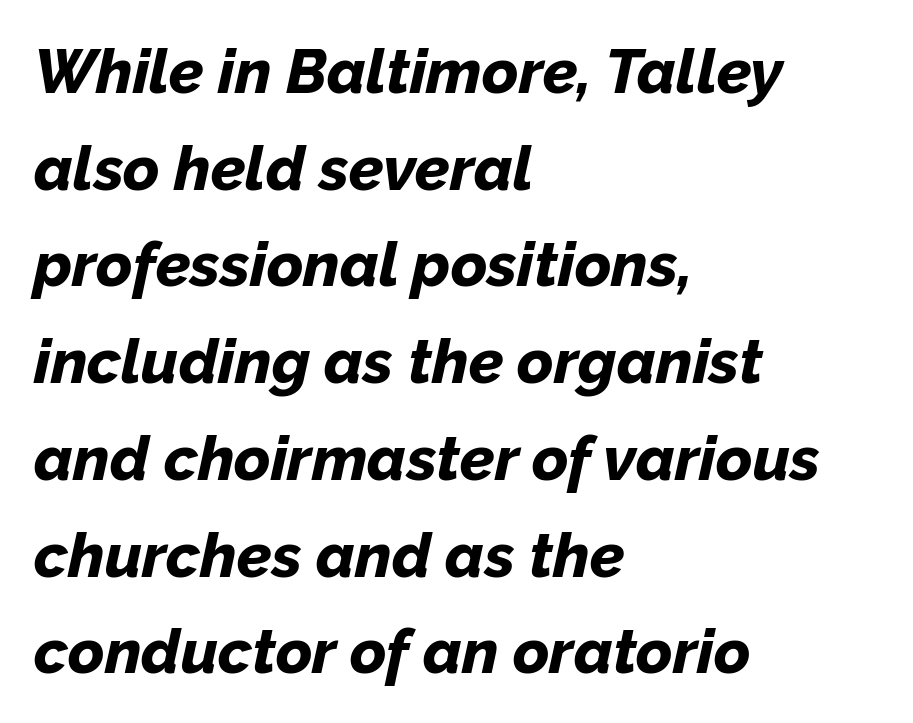
Q: Is the text bold? A: Yes.
Q: Is the text italic (slanted)? A: Yes, it leans right by about 12 degrees.
Q: Is the text underlined? A: No.
Q: How is the paragraph aligned? A: Left-aligned.
Q: Is the spacing between letters normal or unusually wide? A: Normal.
Q: Is the spacing between lines tight, normal or loose? A: Normal.
Q: Width (condensed, normal, or wide)? A: Normal.
Q: Stroke contrast? A: Low.
Q: x-height? A: Medium.
Q: Monospaced? A: No.
